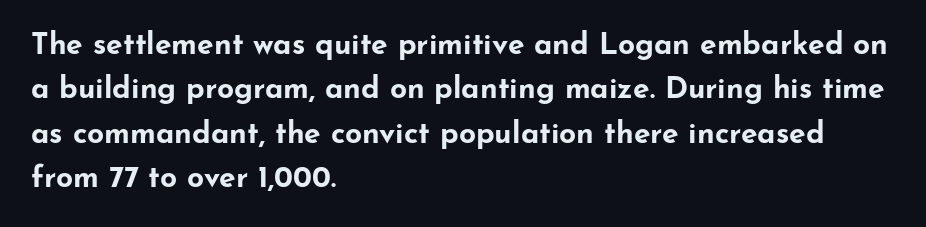
The image shows 30 px bold, wide sans-serif type, upright; set left-aligned, normal line spacing (1.48x), normal letter spacing, not underlined; low stroke contrast and a small x-height.
